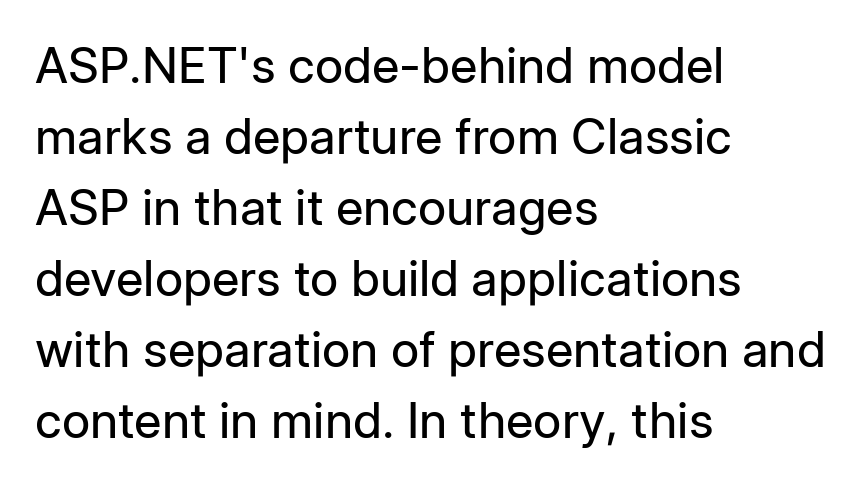
Q: Is the text bold? A: No.
Q: Is the text italic (slanted)? A: No, it is upright.
Q: Is the typeface a serif or a sans-serif typeface? A: Sans-serif.
Q: Is the text underlined? A: No.
Q: How is the paragraph aligned? A: Left-aligned.
Q: Is the spacing between letters normal or unusually wide? A: Normal.
Q: Is the spacing between lines tight, normal or loose? A: Normal.
Q: Width (condensed, normal, or wide)? A: Normal.
Q: Stroke contrast? A: Low.
Q: x-height? A: Medium.
Q: Monospaced? A: No.
